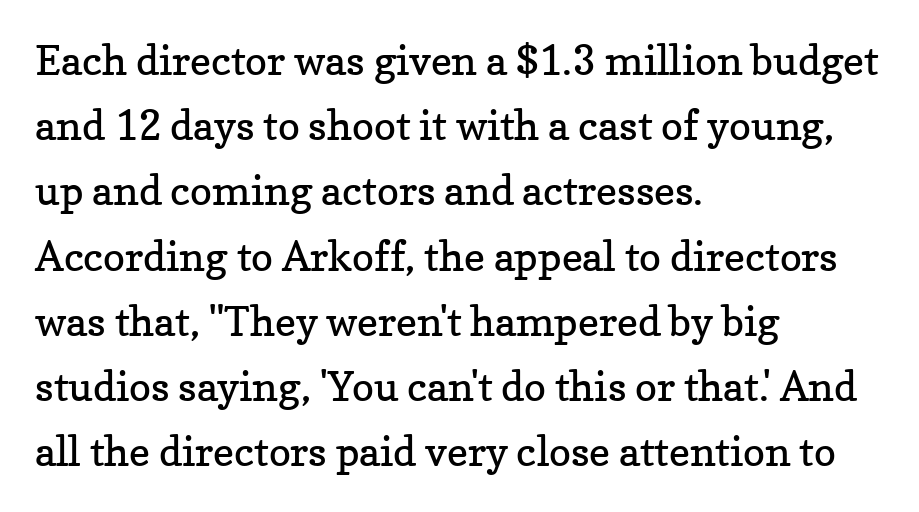
{"serif": "yes", "italic": "no", "bold": "no", "weight": "regular", "width": "normal", "stroke_contrast": "low", "x_height": "medium", "monospaced": "no", "underline": "no", "align": "left", "line_spacing": "normal", "line_spacing_ratio": 1.59, "letter_spacing": "normal", "letter_spacing_em": 0.0, "glyph_px": 41}
